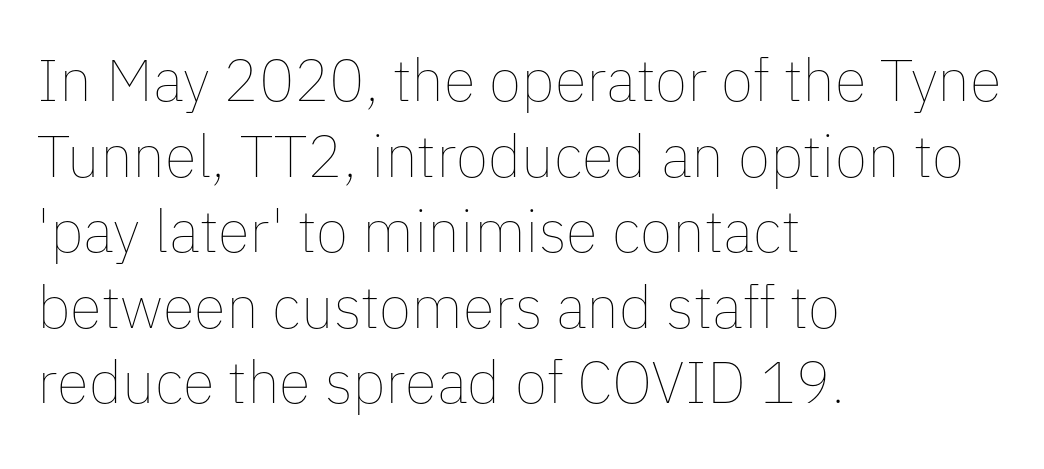
The image shows 59 px thin type, upright; set left-aligned, normal line spacing (1.28x), normal letter spacing, not underlined; low stroke contrast and a medium x-height.
